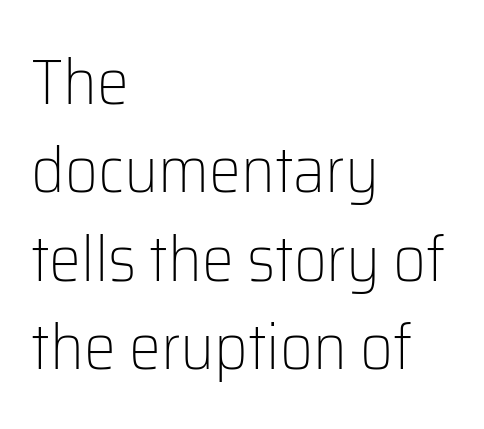
The image shows 64 px light sans-serif type, upright; set left-aligned, normal line spacing (1.38x), normal letter spacing, not underlined; low stroke contrast and a medium x-height.
